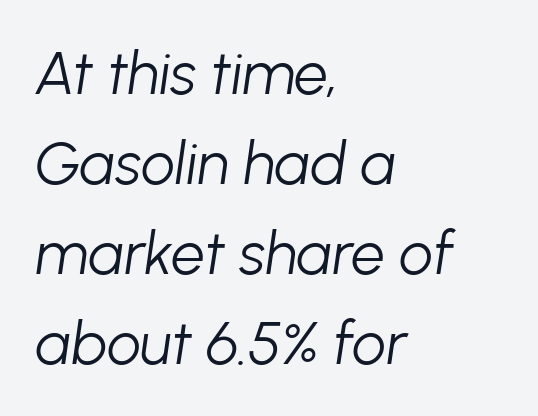
The image shows 60 px light type, italic (leaning right); set left-aligned, normal line spacing (1.5x), normal letter spacing, not underlined; low stroke contrast and a medium x-height.
